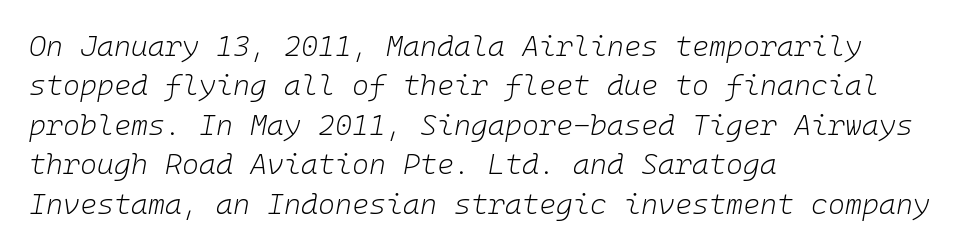
The image shows 29 px light type, italic (leaning right), monospaced; set left-aligned, normal line spacing (1.36x), normal letter spacing, not underlined; low stroke contrast and a medium x-height.
